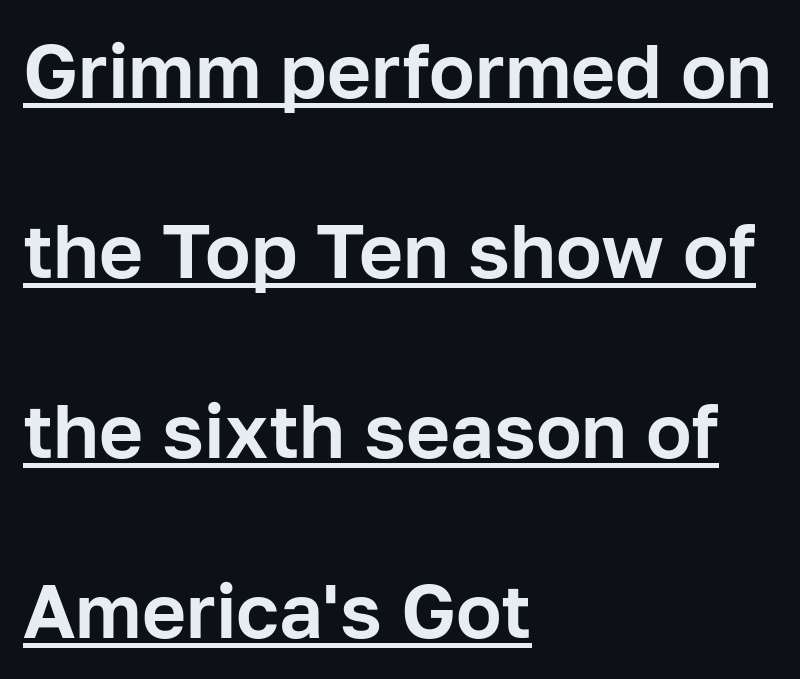
Short note: letters normally spaced. Here the designer chose a conventional face with non-uniform glyph widths. Line spacing here is loose. Posture: straight, roman, zero tilt.
